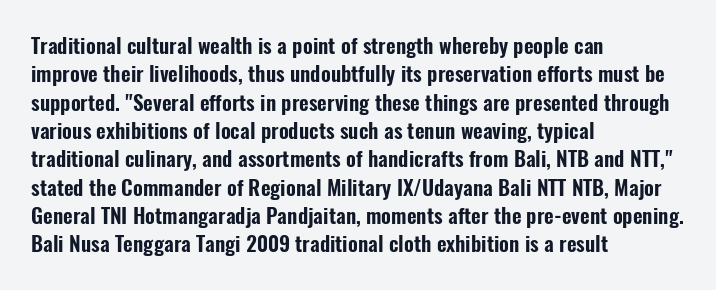
Q: Is the text italic (slanted)? A: No, it is upright.
Q: Is the text underlined? A: No.
Q: How is the paragraph aligned? A: Left-aligned.
Q: Is the spacing between letters normal or unusually wide? A: Normal.
Q: Is the spacing between lines tight, normal or loose? A: Normal.
